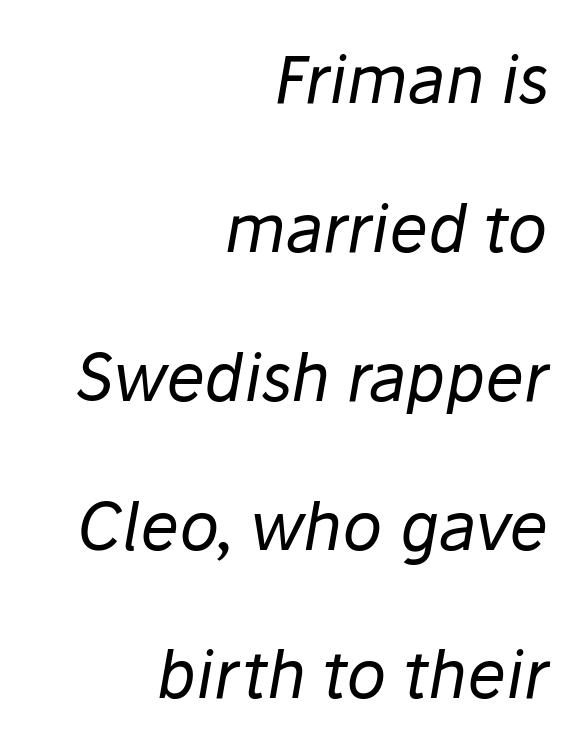
No extra ink here — the face is not bold. Underlining? Definitely not there. The letterforms sit shoulder to shoulder at normal distance. Do the characters align in a grid? No, the font is proportional. Reading down the column, the eye jumps a long way to each next line.
